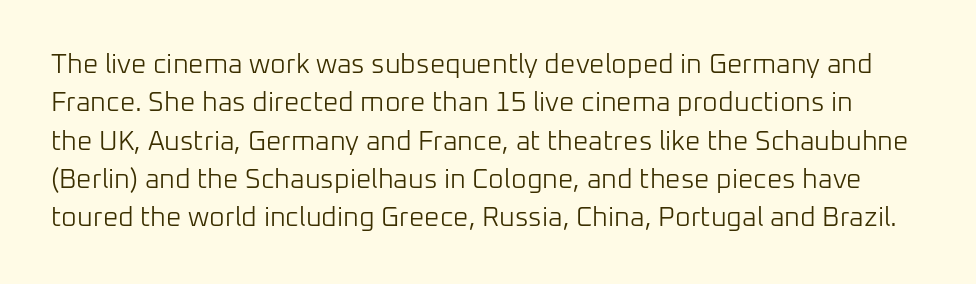
Q: Is the text bold? A: No.
Q: Is the text italic (slanted)? A: No, it is upright.
Q: Is the text underlined? A: No.
Q: Is the spacing between letters normal or unusually wide? A: Normal.
Q: Is the spacing between lines tight, normal or loose? A: Normal.
